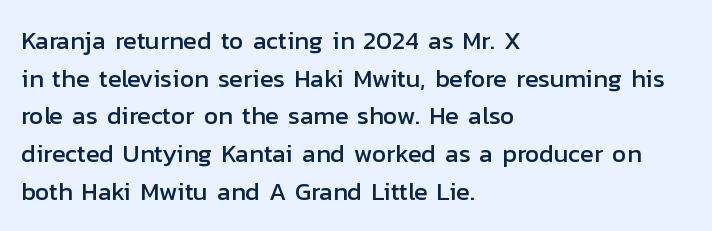
{"italic": "no", "underline": "no", "align": "left", "line_spacing": "normal", "line_spacing_ratio": 1.51, "letter_spacing": "normal", "letter_spacing_em": 0.0, "glyph_px": 25}
